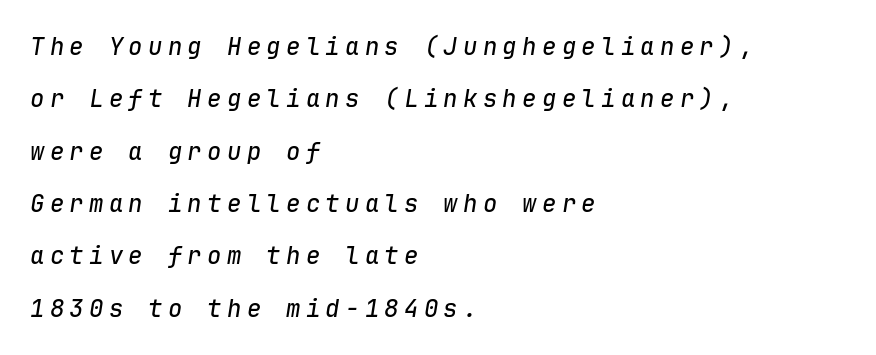
The image shows 24 px text type, italic (leaning right); set left-aligned, loose line spacing (2.18x), unusually wide letter spacing (+0.22 em), not underlined.
